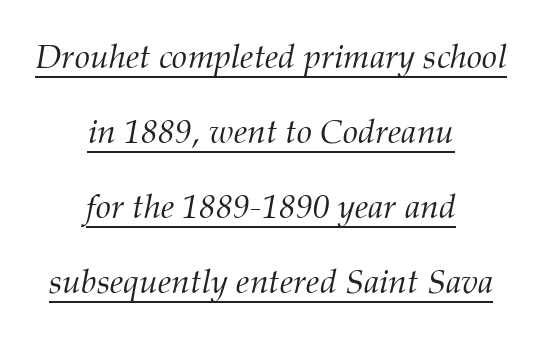
The image shows 34 px light serif type, italic (leaning right); set centered, loose line spacing (2.21x), normal letter spacing, underlined; medium stroke contrast and a medium x-height.
